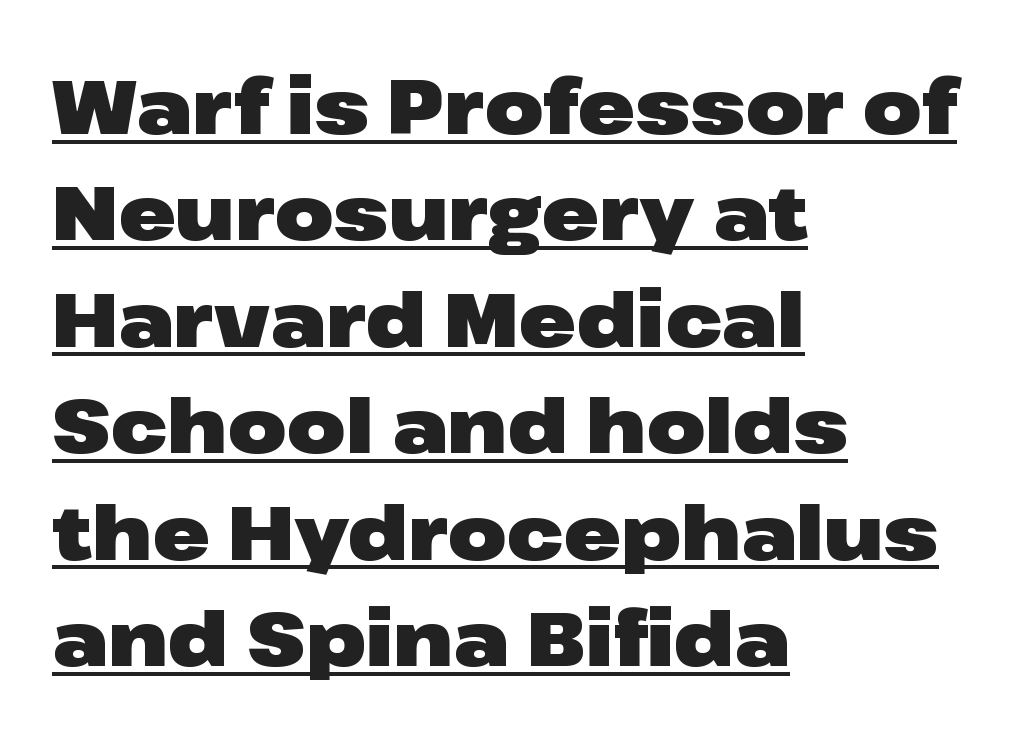
Compared with typical paragraphs, the rows here are spaced about the same. The strokes are fattened all the way to bold. This is underlined copy, the kind a proofreader might mark for attention. The letters carry no serifs — their stems end cleanly without finishing strokes. The lines in this sample share a left origin and differ only in where they stop. Here the designer chose a conventional face with non-uniform glyph widths.
